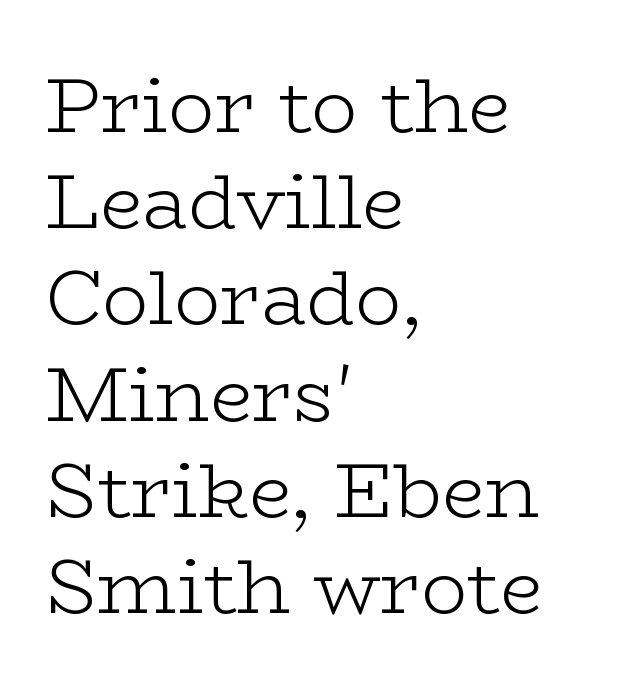
{"serif": "yes", "italic": "no", "bold": "no", "weight": "light", "width": "wide", "stroke_contrast": "low", "x_height": "medium", "monospaced": "no", "underline": "no", "align": "left", "line_spacing": "normal", "line_spacing_ratio": 1.25, "letter_spacing": "normal", "letter_spacing_em": 0.0, "glyph_px": 77}
